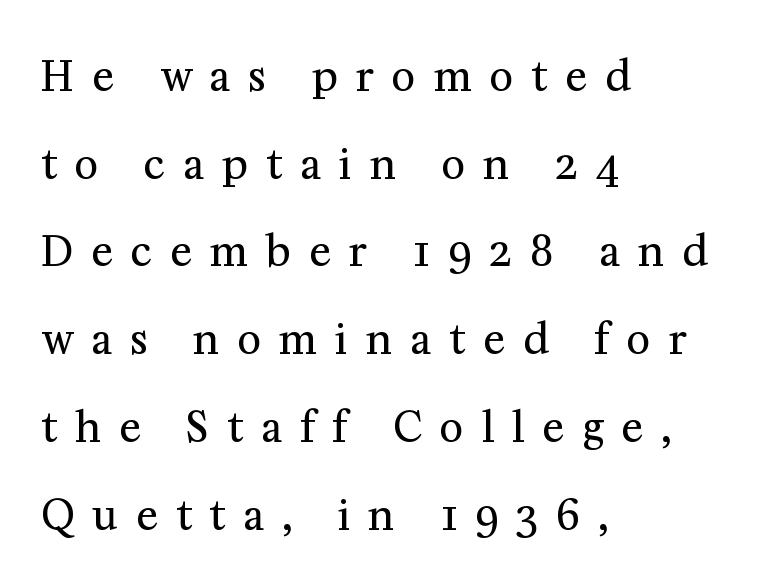
Horizontal alignment here is leftward, the default for most running prose. The font's upright variant was chosen for this text. Think standard paragraph weight, or any step lighter than that. The letters are spread apart with noticeably loose tracking. A bare baseline throughout the passage.
